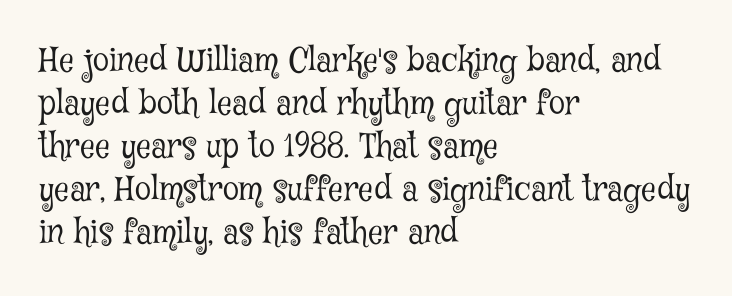
{"serif": "yes", "italic": "no", "bold": "no", "weight": "light", "width": "condensed", "stroke_contrast": "low", "x_height": "medium", "monospaced": "no", "underline": "no", "align": "left", "line_spacing": "normal", "line_spacing_ratio": 1.3, "letter_spacing": "normal", "letter_spacing_em": 0.0, "glyph_px": 33}
